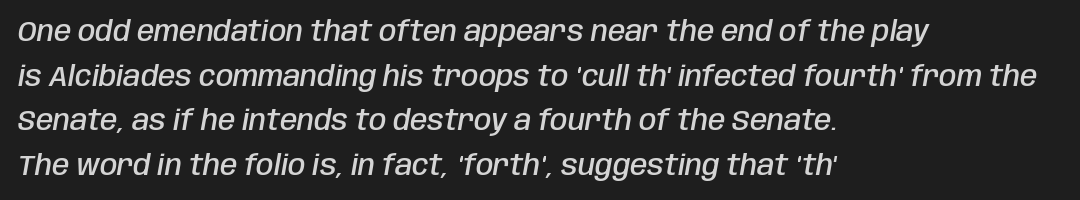
The image shows 28 px semibold, condensed type, italic (leaning right); set left-aligned, normal line spacing (1.59x), normal letter spacing, not underlined; low stroke contrast and a large x-height.
